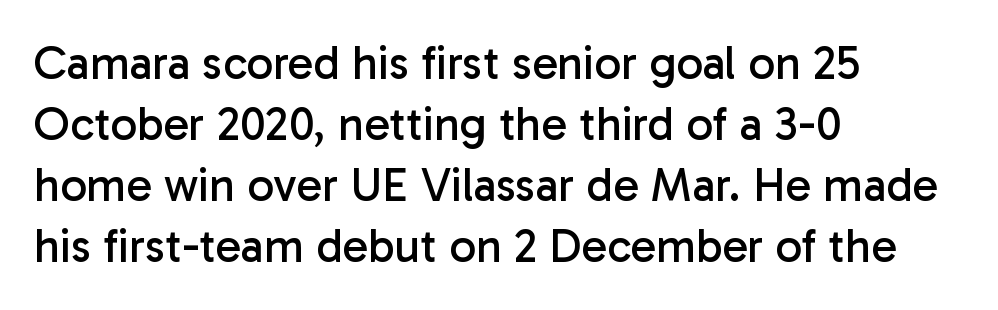
Every row of glyphs begins at an identical x-position on the left. The passage shown is typeset with a sans-serif family. Do the letters lean? They stand straight. Rows of type keep a routine distance in the vertical direction. Glance below the letters and you will spot only blank space. Compared with a typical body face, this is equally light or lighter still.
